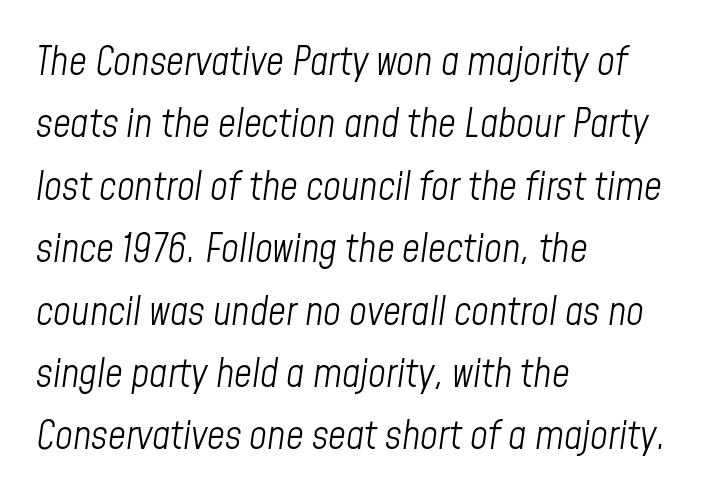
Q: Is the text bold? A: No.
Q: Is the text italic (slanted)? A: Yes, it leans right by about 8 degrees.
Q: Is the text underlined? A: No.
Q: How is the paragraph aligned? A: Left-aligned.
Q: Is the spacing between letters normal or unusually wide? A: Normal.
Q: Is the spacing between lines tight, normal or loose? A: Normal.
Q: Width (condensed, normal, or wide)? A: Condensed.
Q: Stroke contrast? A: Low.
Q: x-height? A: Medium.
Q: Monospaced? A: No.
